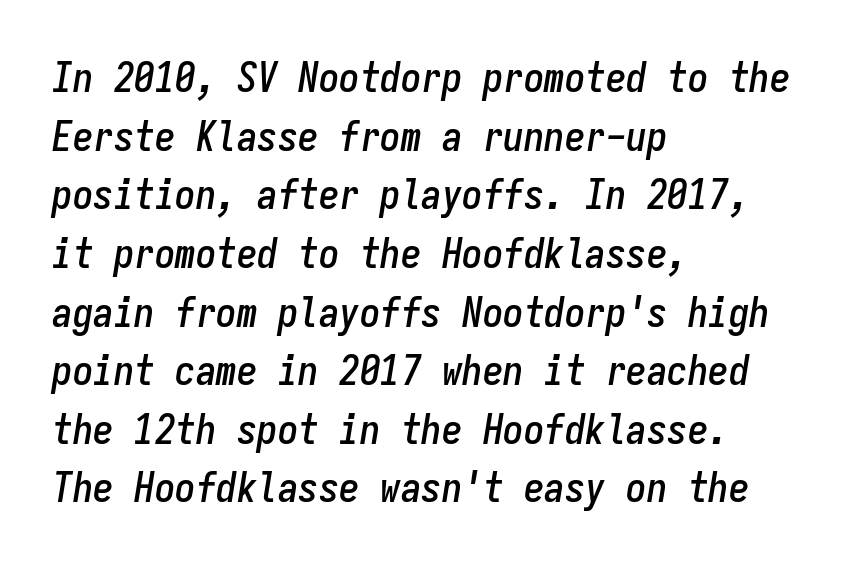
The image shows 41 px condensed type, italic (leaning right), monospaced; set left-aligned, normal line spacing (1.43x), normal letter spacing, not underlined; low stroke contrast and a medium x-height.
